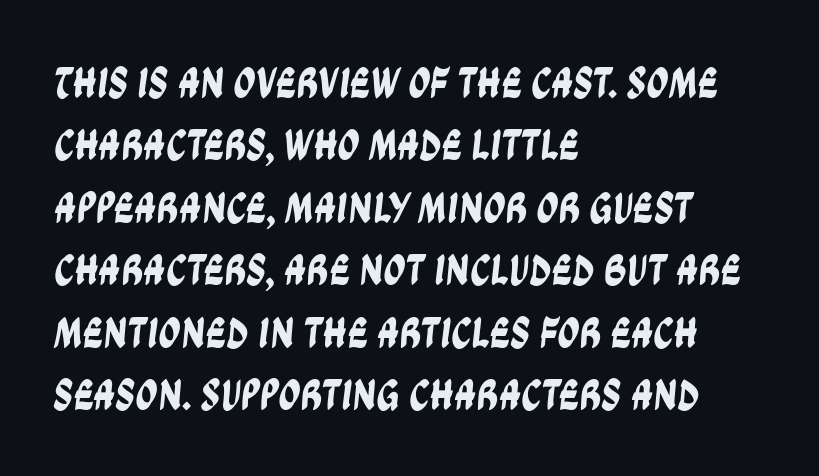
The image shows 44 px condensed sans-serif type; set left-aligned, normal line spacing (1.42x), normal letter spacing, not underlined; low stroke contrast and a large x-height.
